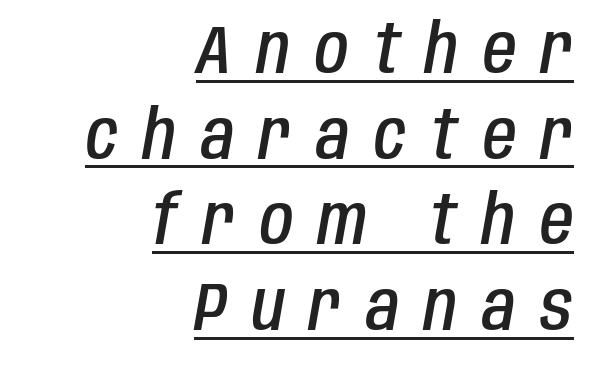
{"italic": "yes", "lean": "right", "slant_degrees": 10, "bold": "semi", "weight": "semibold", "width": "condensed", "stroke_contrast": "low", "x_height": "large", "monospaced": "no", "underline": "yes", "align": "right", "line_spacing": "normal", "line_spacing_ratio": 1.26, "letter_spacing": "wide", "letter_spacing_em": 0.37, "glyph_px": 68}
